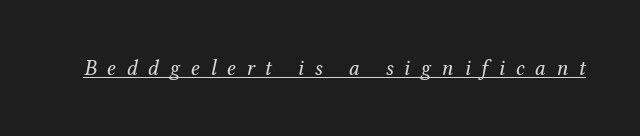
The image shows 22 px text type, italic (leaning right); set unusually wide letter spacing (+0.48 em), underlined.
